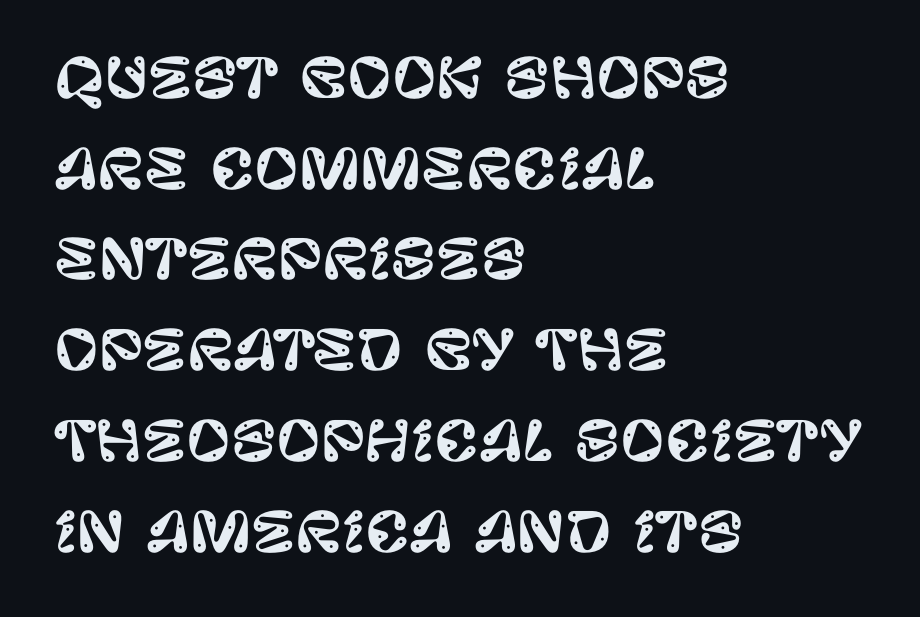
Each letter keeps its own natural width here, so spacing adapts to shape. Observe the absence of serifs on each vertical stroke in this sample. Characters follow at the spacing the type designer built in. The glyphs are unaccompanied by any horizontal stroke below them. Which margin do the lines hug? The left one — the right edge is uneven.
